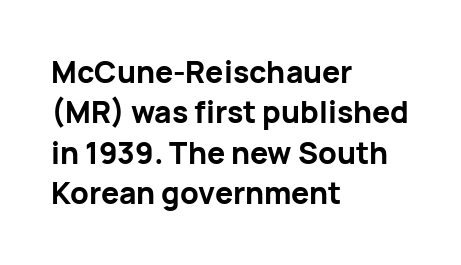
Q: Is the text bold? A: Yes.
Q: Is the text italic (slanted)? A: No, it is upright.
Q: Is the typeface a serif or a sans-serif typeface? A: Sans-serif.
Q: Is the text underlined? A: No.
Q: How is the paragraph aligned? A: Left-aligned.
Q: Is the spacing between letters normal or unusually wide? A: Normal.
Q: Is the spacing between lines tight, normal or loose? A: Normal.
Q: Width (condensed, normal, or wide)? A: Normal.
Q: Stroke contrast? A: Low.
Q: x-height? A: Medium.
Q: Monospaced? A: No.
